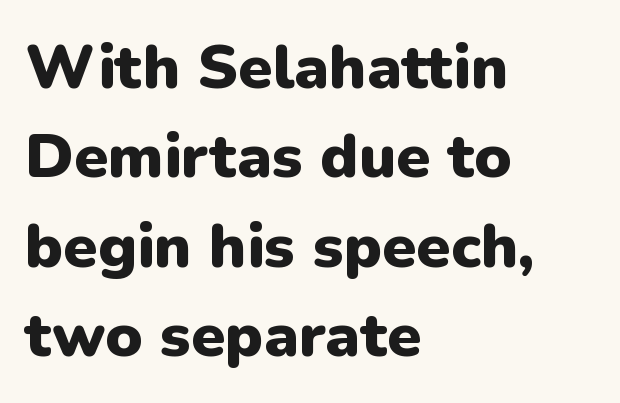
Upright lettering throughout. You could call the tracking neutral — neither tight nor loose. These lines are rendered in a variable-pitch font. Only glyphs here, with clear space below each row. Regarding serifs, this sample does without them.
